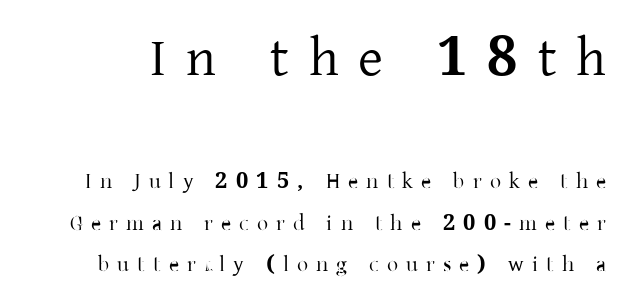
Q: Is the text italic (slanted)? A: No, it is upright.
Q: Is the typeface a serif or a sans-serif typeface? A: Serif.
Q: Is the text underlined? A: No.
Q: Is the spacing between letters normal or unusually wide? A: Unusually wide.
Q: Is the spacing between lines tight, normal or loose? A: Loose.
Q: Which block of text is set in a larger size, the first (top) or the second (bottom)? A: The first (top) one.
Q: Width (condensed, normal, or wide)? A: Normal.
Q: Stroke contrast? A: Low.
Q: x-height? A: Medium.
Q: Monospaced? A: No.
